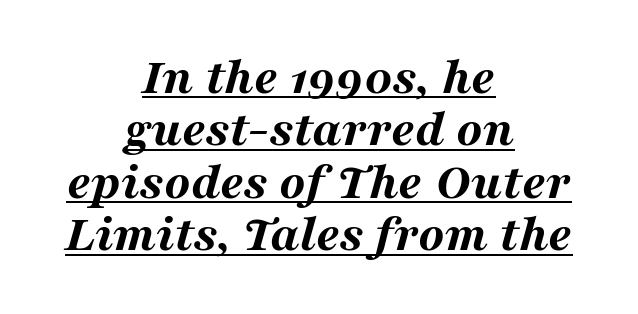
{"italic": "yes", "lean": "right", "slant_degrees": 16, "bold": "yes", "weight": "bold", "width": "wide", "stroke_contrast": "medium", "x_height": "medium", "monospaced": "no", "underline": "yes", "align": "center", "line_spacing": "tight", "line_spacing_ratio": 0.99, "letter_spacing": "normal", "letter_spacing_em": 0.0, "glyph_px": 53}
